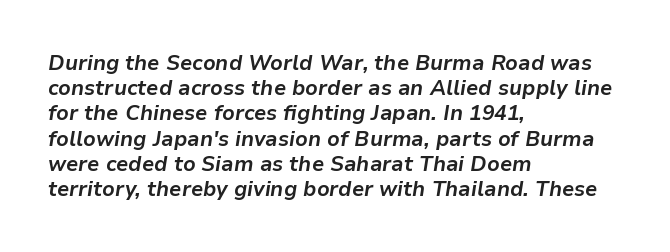
{"italic": "yes", "lean": "right", "slant_degrees": 9, "bold": "yes", "underline": "no", "align": "left", "line_spacing_ratio": 1.2, "letter_spacing": "normal", "letter_spacing_em": 0.0, "glyph_px": 21}
